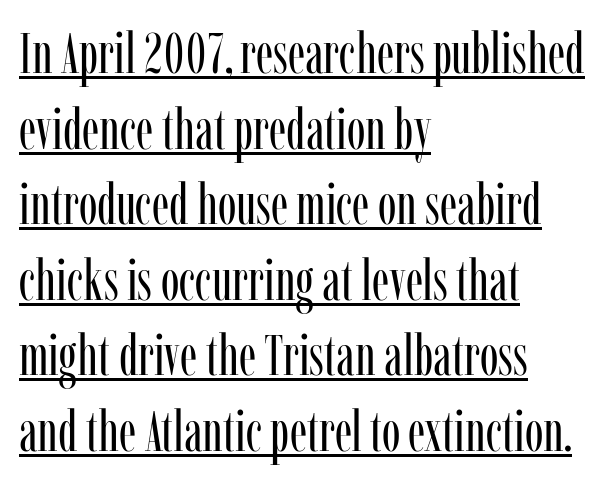
Q: Is the text bold? A: No.
Q: Is the text italic (slanted)? A: No, it is upright.
Q: Is the typeface a serif or a sans-serif typeface? A: Serif.
Q: Is the text underlined? A: Yes.
Q: How is the paragraph aligned? A: Left-aligned.
Q: Is the spacing between letters normal or unusually wide? A: Normal.
Q: Is the spacing between lines tight, normal or loose? A: Normal.
Q: Width (condensed, normal, or wide)? A: Condensed.
Q: Stroke contrast? A: Low.
Q: x-height? A: Medium.
Q: Monospaced? A: No.
